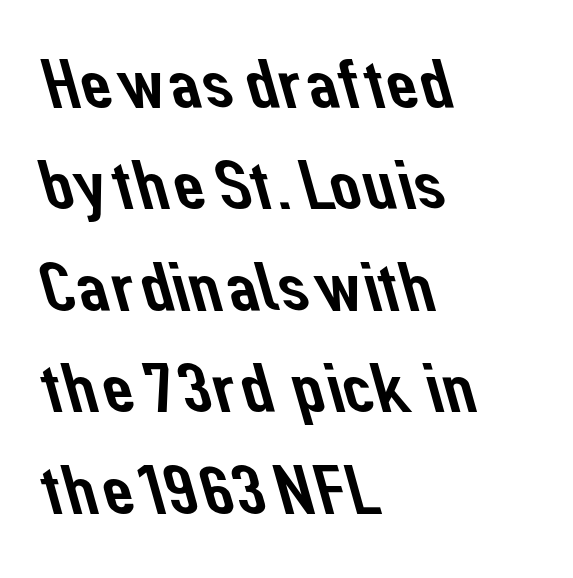
The image shows 70 px sans-serif type; set left-aligned, normal line spacing (1.45x), normal letter spacing, not underlined; low stroke contrast and a medium x-height.
